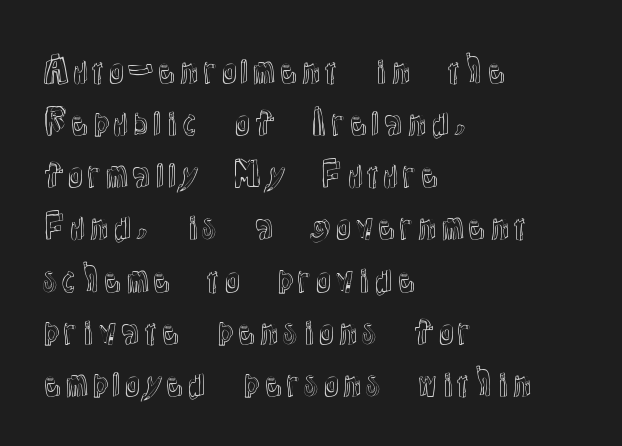
Q: Is the text italic (slanted)? A: No, it is upright.
Q: Is the text underlined? A: No.
Q: How is the paragraph aligned? A: Left-aligned.
Q: Is the spacing between letters normal or unusually wide? A: Normal.
Q: Is the spacing between lines tight, normal or loose? A: Normal.
Q: Width (condensed, normal, or wide)? A: Normal.
Q: x-height? A: Medium.
Q: Monospaced? A: No.
